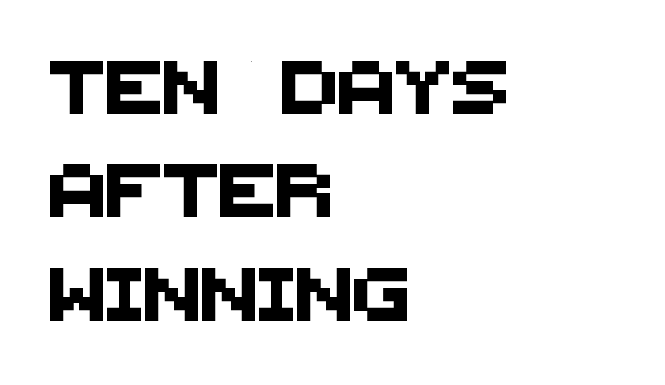
{"serif": "no", "width": "normal", "stroke_contrast": "medium", "x_height": "large", "monospaced": "no", "underline": "no", "align": "left", "line_spacing": "loose", "line_spacing_ratio": 1.95, "letter_spacing": "normal", "letter_spacing_em": 0.0, "glyph_px": 53}
